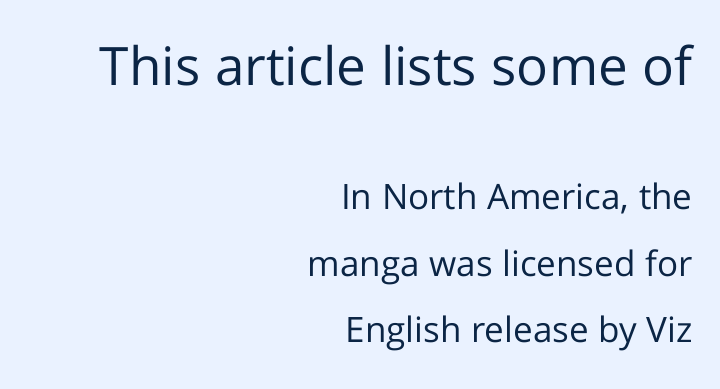
Q: Is the text bold? A: No.
Q: Is the text italic (slanted)? A: No, it is upright.
Q: Is the typeface a serif or a sans-serif typeface? A: Sans-serif.
Q: Is the text underlined? A: No.
Q: How is the paragraph aligned? A: Right-aligned.
Q: Is the spacing between letters normal or unusually wide? A: Normal.
Q: Is the spacing between lines tight, normal or loose? A: Loose.
Q: Which block of text is set in a larger size, the first (top) or the second (bottom)? A: The first (top) one.
Q: Width (condensed, normal, or wide)? A: Normal.
Q: Stroke contrast? A: Low.
Q: x-height? A: Medium.
Q: Monospaced? A: No.
